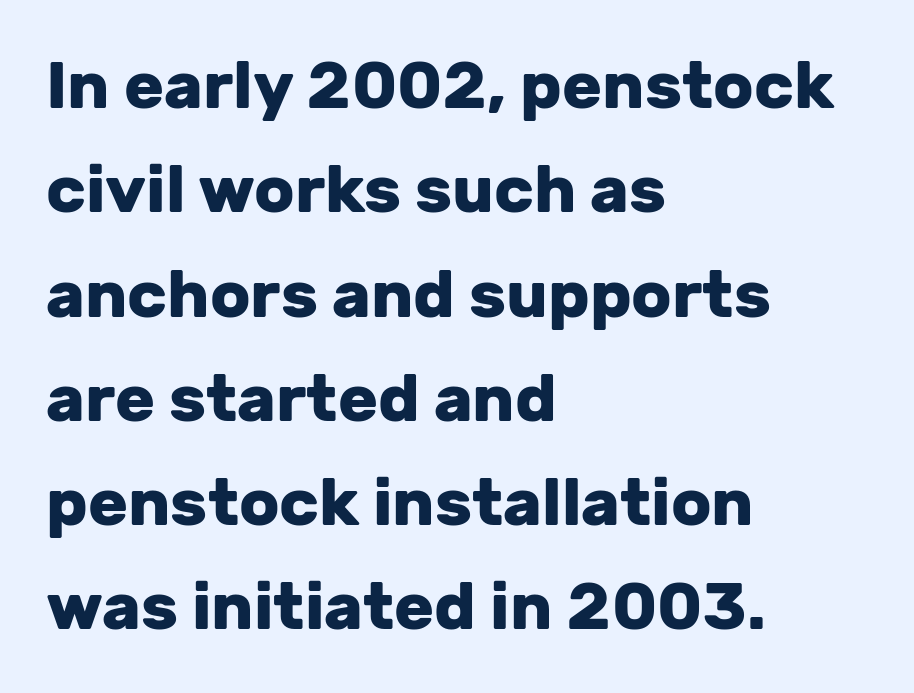
Tall strokes in this sample are plumb rather than angled. These lines keep a tight, regular rhythm from letter to letter. The baseline area is clear. Font category for this specimen: sans-serif.
